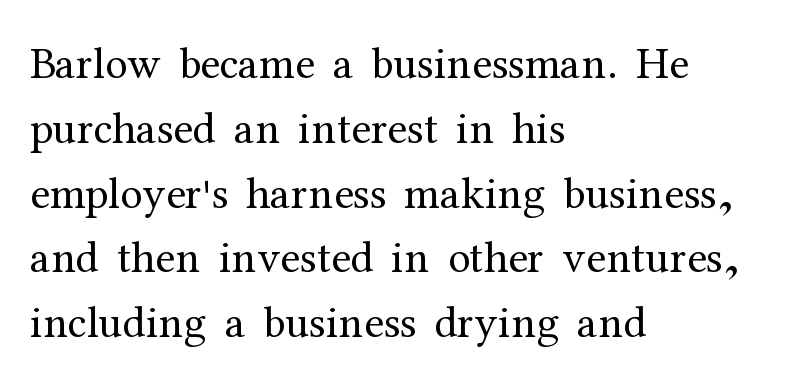
This sample uses a serif face. Honestly, the row spacing looks completely unremarkable. Every stem runs plumb, perpendicular to the baseline. The setting favours the left margin, as ordinary paragraphs usually do. Characters follow at the spacing the type designer built in.
